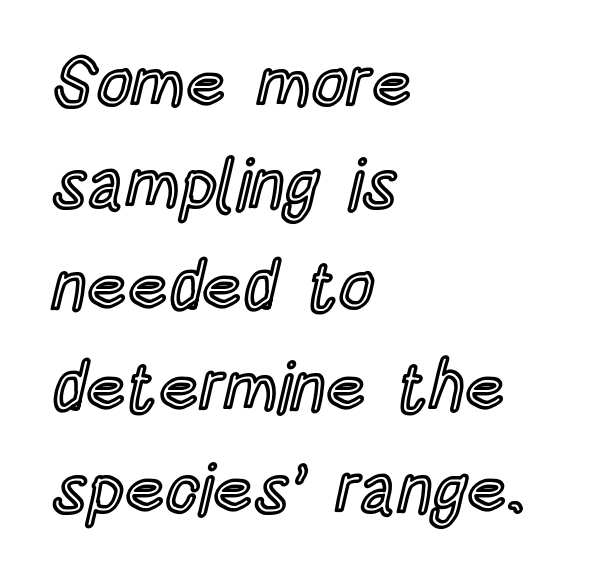
Q: Is the text italic (slanted)? A: Yes.
Q: Is the text underlined? A: No.
Q: How is the paragraph aligned? A: Left-aligned.
Q: Is the spacing between letters normal or unusually wide? A: Normal.
Q: Is the spacing between lines tight, normal or loose? A: Normal.
Q: Width (condensed, normal, or wide)? A: Condensed.
Q: x-height? A: Large.
Q: Monospaced? A: No.
